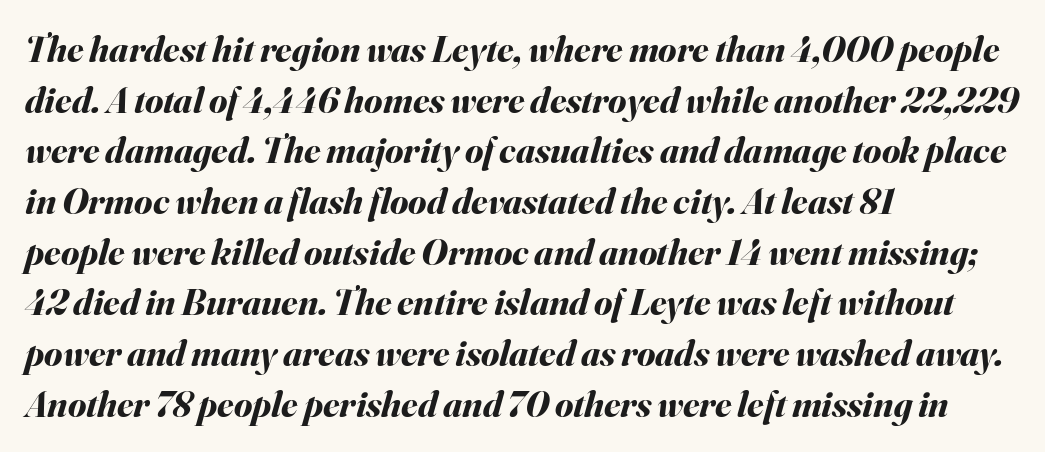
The image shows 37 px bold type, italic (leaning right); set left-aligned, normal line spacing (1.37x), normal letter spacing, not underlined; medium stroke contrast and a small x-height.
